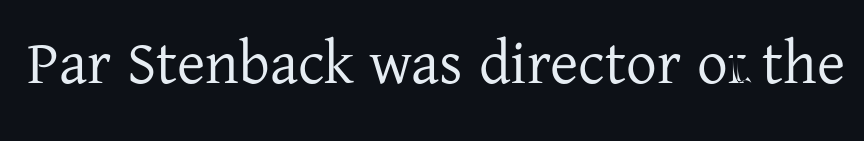
{"serif": "yes", "italic": "no", "bold": "no", "weight": "regular", "width": "normal", "stroke_contrast": "low", "x_height": "medium", "monospaced": "no", "underline": "no", "letter_spacing": "normal", "letter_spacing_em": 0.0, "glyph_px": 61}
